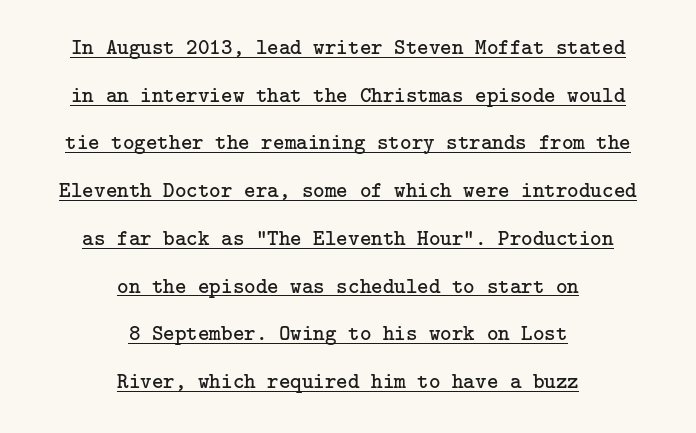
{"italic": "no", "bold": "no", "underline": "yes", "align": "center", "line_spacing": "loose", "line_spacing_ratio": 2.17, "letter_spacing": "normal", "letter_spacing_em": 0.0, "glyph_px": 22}
